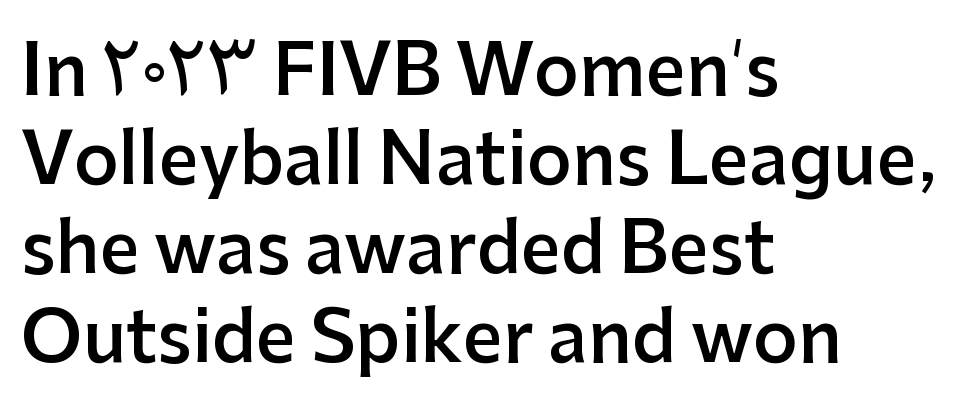
This sample has the flowing, uneven cadence of proportional lettering. Is the block centered? No — it sits flush against the left margin. What's the leading like? Ordinary, nothing unusual. If you drew a line through each stem, it would be perfectly vertical.
